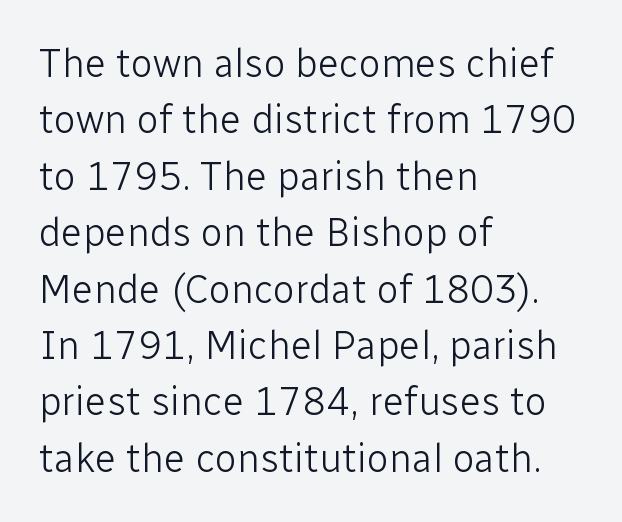
Q: Is the text bold? A: No.
Q: Is the text italic (slanted)? A: No, it is upright.
Q: Is the typeface a serif or a sans-serif typeface? A: Sans-serif.
Q: Is the text underlined? A: No.
Q: How is the paragraph aligned? A: Left-aligned.
Q: Is the spacing between letters normal or unusually wide? A: Normal.
Q: Is the spacing between lines tight, normal or loose? A: Normal.
Q: Width (condensed, normal, or wide)? A: Normal.
Q: Stroke contrast? A: Low.
Q: x-height? A: Medium.
Q: Monospaced? A: No.
